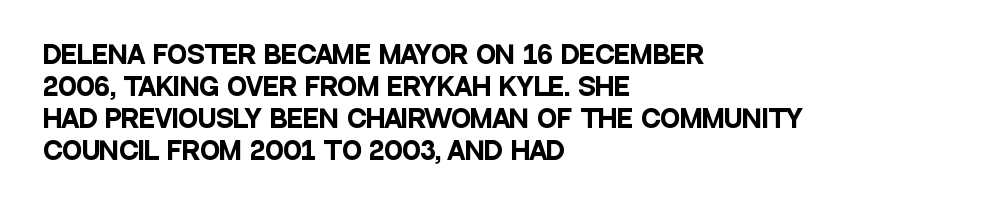
How are the letters spaced? Ordinarily, with no added tracking. Left-aligned paragraph, ragged on the right. The rows are spaced the way most documents space them. The glyphs are unaccompanied by any horizontal stroke below them. Weight check: bold — yes, fully. Ordinary non-slanted type is in use.
